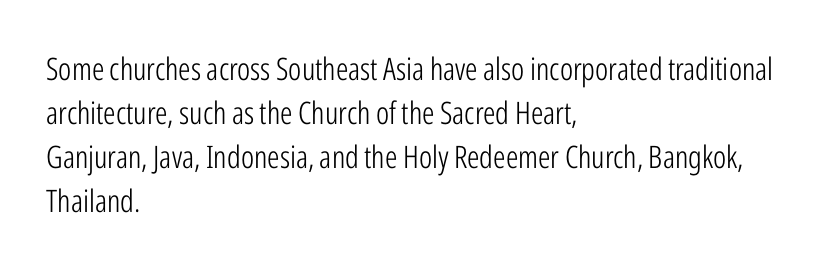
Q: Is the text bold? A: No.
Q: Is the text italic (slanted)? A: No, it is upright.
Q: Is the typeface a serif or a sans-serif typeface? A: Sans-serif.
Q: Is the text underlined? A: No.
Q: How is the paragraph aligned? A: Left-aligned.
Q: Is the spacing between letters normal or unusually wide? A: Normal.
Q: Is the spacing between lines tight, normal or loose? A: Normal.
Q: Width (condensed, normal, or wide)? A: Condensed.
Q: Stroke contrast? A: Low.
Q: x-height? A: Medium.
Q: Monospaced? A: No.
